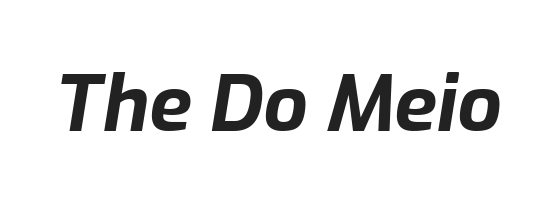
Q: Is the text bold? A: Yes.
Q: Is the text italic (slanted)? A: Yes, it leans right by about 9 degrees.
Q: Is the text underlined? A: No.
Q: Is the spacing between letters normal or unusually wide? A: Normal.
Q: Width (condensed, normal, or wide)? A: Normal.
Q: Stroke contrast? A: Low.
Q: x-height? A: Medium.
Q: Monospaced? A: No.
